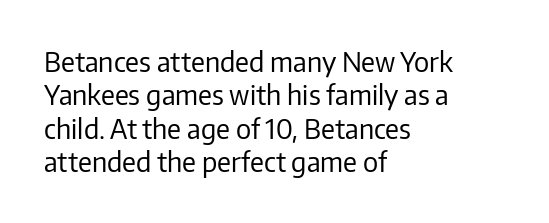
No letter is thick-stroked: the sample isn't bold. This rendering leaves character spacing at its baseline value. A bare baseline throughout the passage. Line beginnings align vertically; line endings do not. This sample uses an upright cut, with every glyph sitting square on the baseline.
